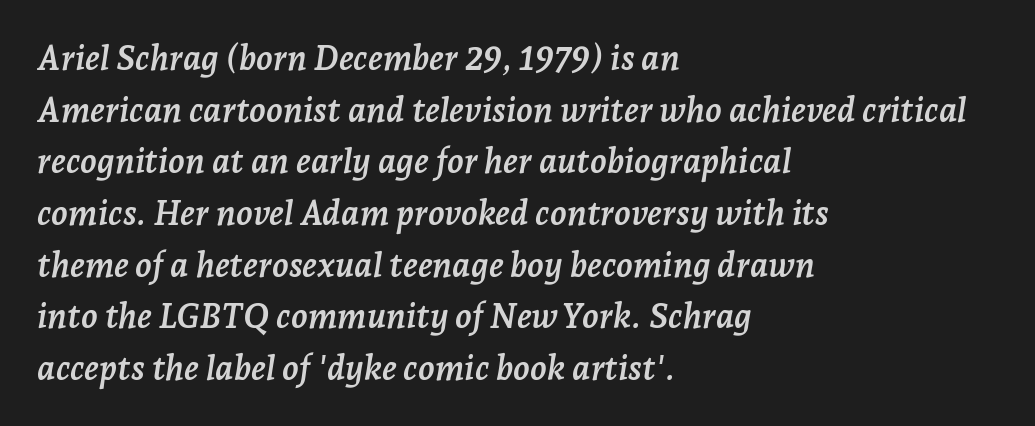
The image shows 34 px semibold serif type, italic (leaning right); set left-aligned, normal line spacing (1.52x), normal letter spacing, not underlined; low stroke contrast and a medium x-height.
